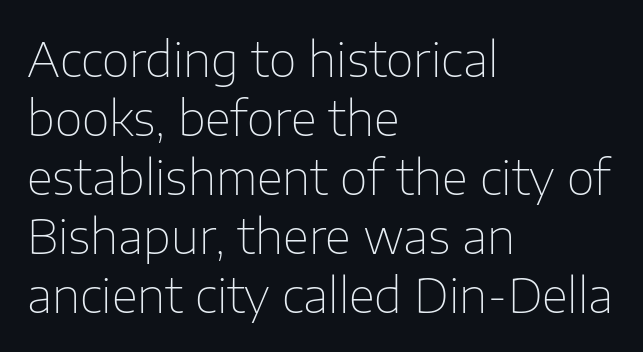
Font category for this specimen: sans-serif. No chunkiness to these letters — they're not bold. The space directly below the letters is spotless. The lettering stays uniformly vertical, giving the passage a roman look. Here the designer chose a conventional face with non-uniform glyph widths.
